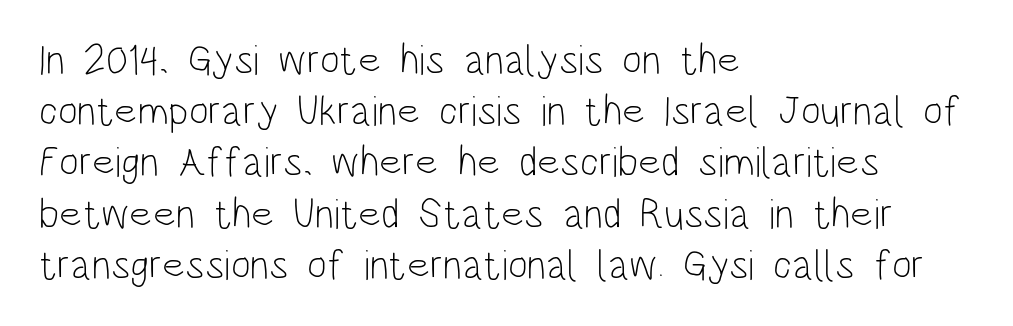
{"serif": "no", "italic": "no", "bold": "no", "weight": "light", "width": "condensed", "stroke_contrast": "low", "x_height": "large", "monospaced": "no", "underline": "no", "align": "left", "line_spacing_ratio": 1.22, "letter_spacing": "normal", "letter_spacing_em": 0.0, "glyph_px": 42}
